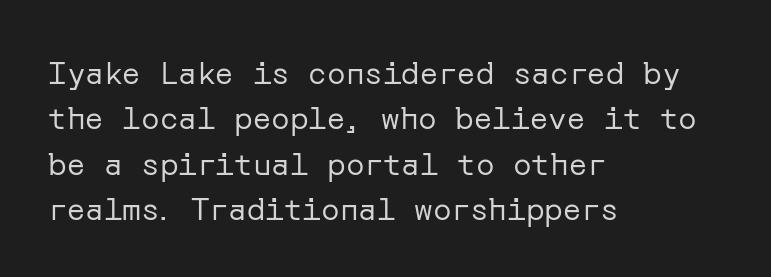
The leading is moderate, giving the passage an even texture. The setting favours the left margin, as ordinary paragraphs usually do. Anything drawn beneath the words? Only blank space. These lines were composed using upright roman letters.
